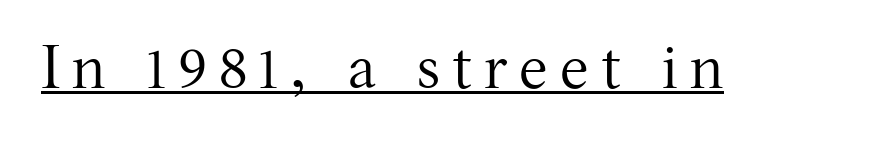
Q: Is the text bold? A: No.
Q: Is the text italic (slanted)? A: No, it is upright.
Q: Is the typeface a serif or a sans-serif typeface? A: Serif.
Q: Is the text underlined? A: Yes.
Q: Is the spacing between letters normal or unusually wide? A: Unusually wide.
Q: Width (condensed, normal, or wide)? A: Normal.
Q: Stroke contrast? A: Medium.
Q: x-height? A: Medium.
Q: Monospaced? A: No.
